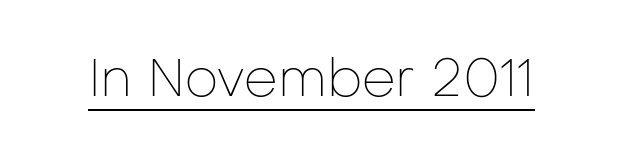
Q: Is the text bold? A: No.
Q: Is the text italic (slanted)? A: No, it is upright.
Q: Is the typeface a serif or a sans-serif typeface? A: Sans-serif.
Q: Is the text underlined? A: Yes.
Q: Is the spacing between letters normal or unusually wide? A: Normal.
Q: Width (condensed, normal, or wide)? A: Normal.
Q: Stroke contrast? A: Low.
Q: x-height? A: Medium.
Q: Monospaced? A: No.
